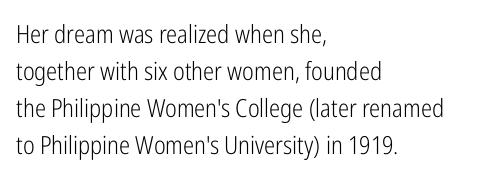
Q: Is the text bold? A: No.
Q: Is the text italic (slanted)? A: No, it is upright.
Q: Is the text underlined? A: No.
Q: How is the paragraph aligned? A: Left-aligned.
Q: Is the spacing between letters normal or unusually wide? A: Normal.
Q: Is the spacing between lines tight, normal or loose? A: Normal.
